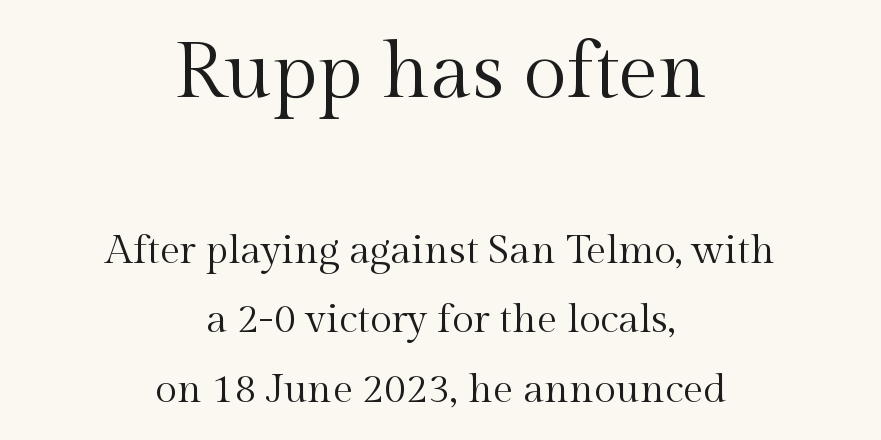
{"serif": "yes", "italic": "no", "bold": "no", "weight": "regular", "width": "normal", "x_height": "medium", "monospaced": "no", "underline": "no", "align": "center", "line_spacing_ratio": 1.74, "letter_spacing": "normal", "letter_spacing_em": 0.0, "larger_block": "first", "size_ratio": 1.98, "glyph_px": 79}
